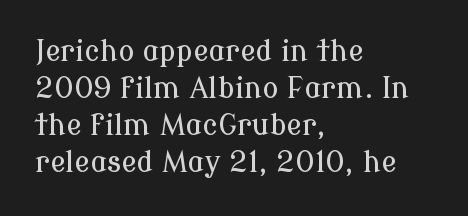
The image shows 29 px serif type, upright; set left-aligned, normal line spacing (1.28x), normal letter spacing, not underlined; low stroke contrast and a medium x-height.
